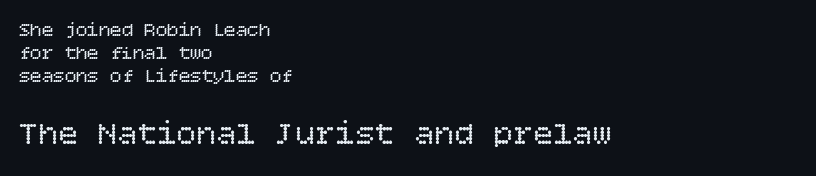
Q: Is the text bold? A: No.
Q: Is the text italic (slanted)? A: No, it is upright.
Q: Is the text underlined? A: No.
Q: How is the paragraph aligned? A: Left-aligned.
Q: Is the spacing between letters normal or unusually wide? A: Normal.
Q: Which block of text is set in a larger size, the first (top) or the second (bottom)? A: The second (bottom) one.
Q: Width (condensed, normal, or wide)? A: Normal.
Q: Stroke contrast? A: Low.
Q: x-height? A: Large.
